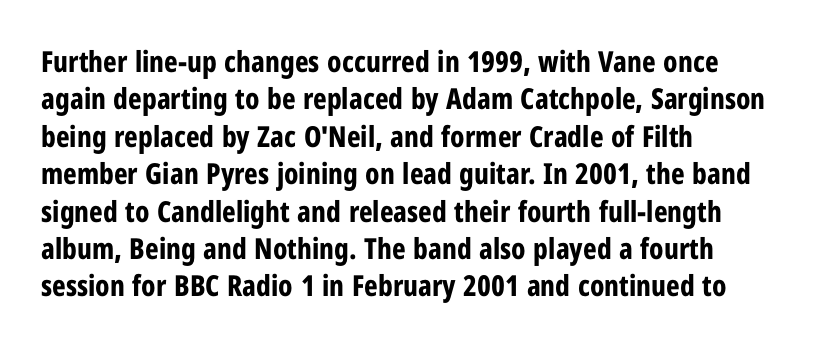
The image shows 29 px bold, condensed sans-serif type, upright; set left-aligned, normal line spacing (1.29x), normal letter spacing, not underlined; low stroke contrast and a medium x-height.
